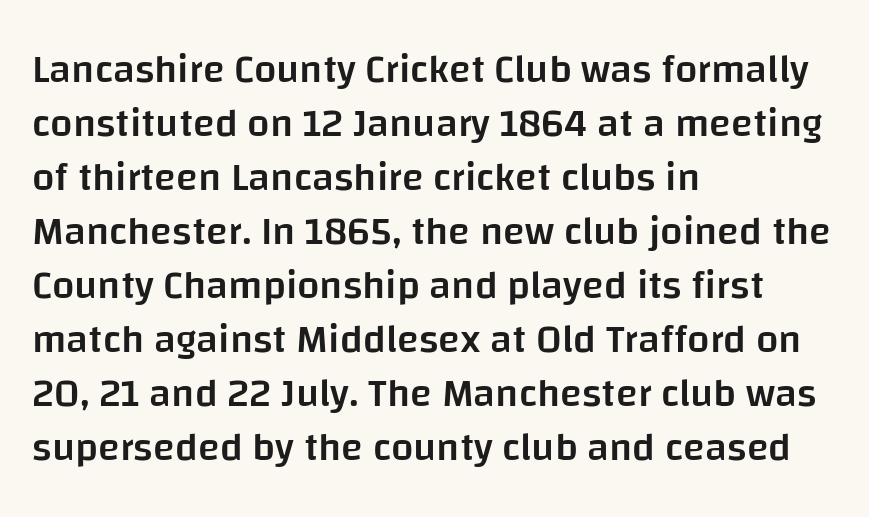
Characters remain perfectly vertical along every line. Summary of weight: moderately heavy, a semibold. This rendering leaves character spacing at its baseline value. In terms of leading, this rendering sits right in the middle. The font family rendered here belongs to the sans-serif group. This sample has the flowing, uneven cadence of proportional lettering.
